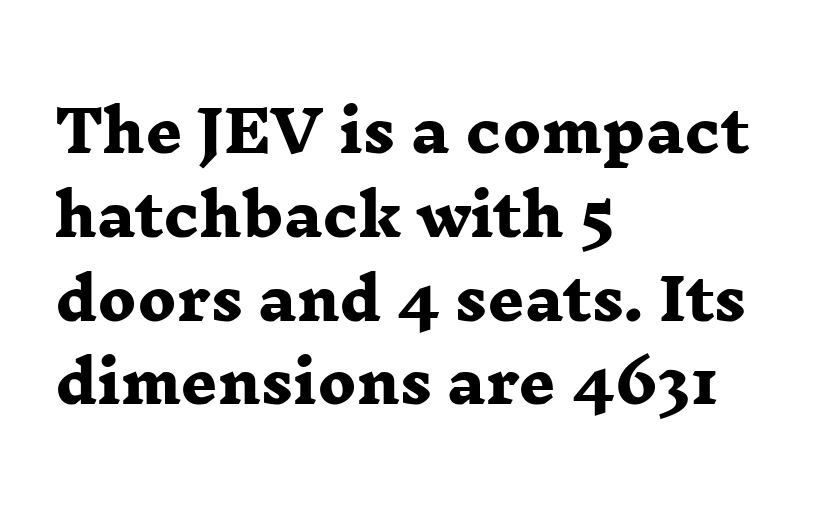
The letterforms sit shoulder to shoulder at normal distance. The passage is arranged the way most books set body copy — flush left. The rendering uses a bold face; every stroke is thick and dark. Regarding serifs, this sample has them. Spacing verdict: proportional, widths tailored to each character. Quick note: underline off.
